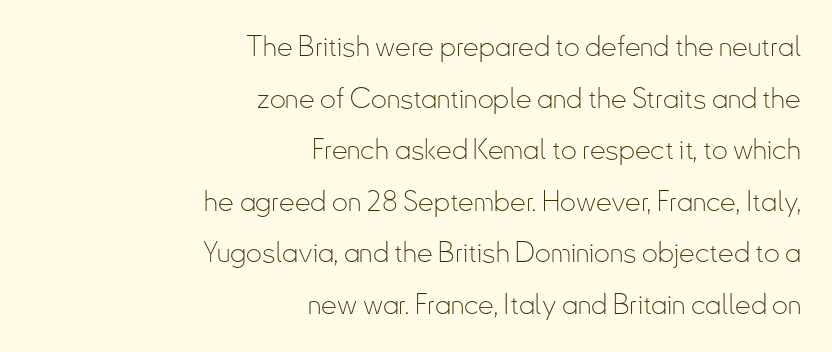
{"serif": "no", "italic": "no", "bold": "no", "weight": "thin", "width": "condensed", "stroke_contrast": "low", "x_height": "small", "monospaced": "no", "underline": "no", "align": "right", "line_spacing_ratio": 1.84, "letter_spacing": "normal", "letter_spacing_em": 0.0, "glyph_px": 28}
